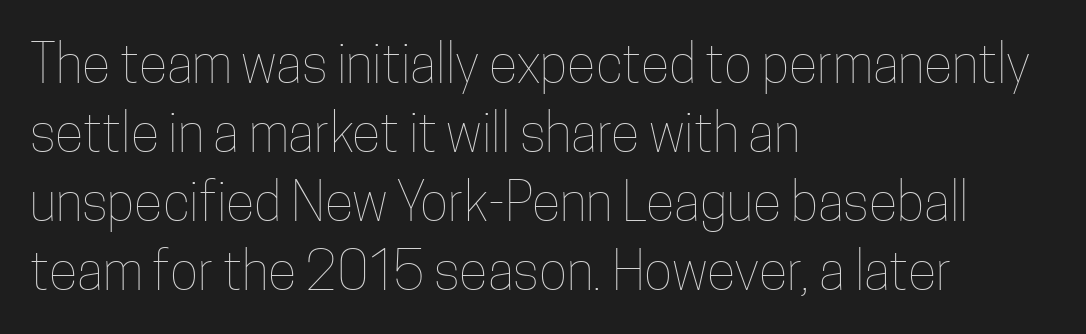
{"italic": "no", "bold": "no", "weight": "thin", "width": "condensed", "stroke_contrast": "low", "x_height": "medium", "monospaced": "no", "underline": "no", "align": "left", "line_spacing": "normal", "line_spacing_ratio": 1.3, "letter_spacing": "normal", "letter_spacing_em": 0.0, "glyph_px": 53}
